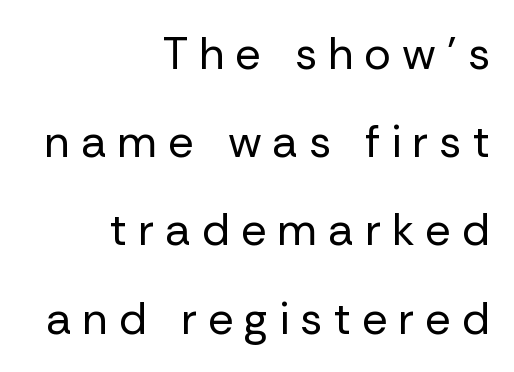
{"serif": "no", "italic": "no", "bold": "no", "weight": "regular", "width": "normal", "stroke_contrast": "low", "x_height": "medium", "monospaced": "no", "underline": "no", "align": "right", "line_spacing": "loose", "line_spacing_ratio": 1.96, "letter_spacing": "wide", "letter_spacing_em": 0.24, "glyph_px": 45}
